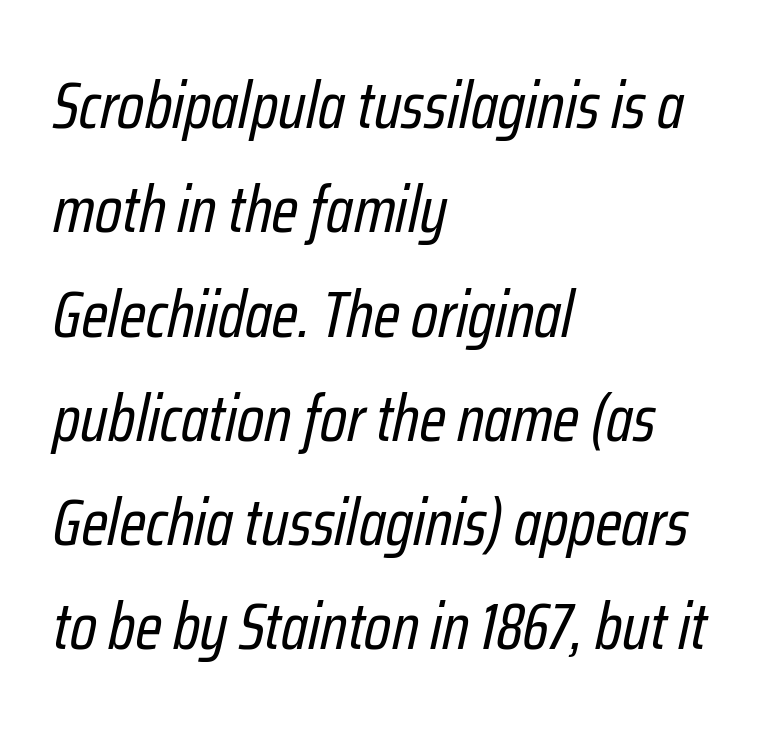
{"italic": "yes", "lean": "right", "slant_degrees": 12, "bold": "no", "weight": "regular", "width": "condensed", "stroke_contrast": "low", "x_height": "medium", "monospaced": "no", "underline": "no", "align": "left", "line_spacing": "normal", "line_spacing_ratio": 1.58, "letter_spacing": "normal", "letter_spacing_em": 0.0, "glyph_px": 66}
